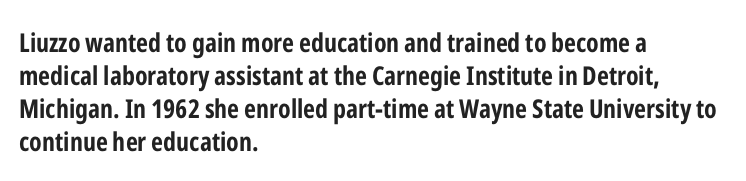
Q: Is the text bold? A: Yes.
Q: Is the text italic (slanted)? A: No, it is upright.
Q: Is the text underlined? A: No.
Q: How is the paragraph aligned? A: Left-aligned.
Q: Is the spacing between letters normal or unusually wide? A: Normal.
Q: Is the spacing between lines tight, normal or loose? A: Normal.
